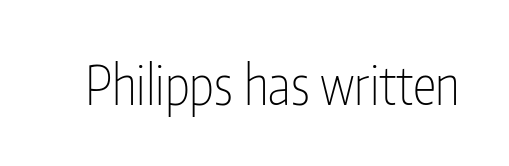
The image shows 54 px thin, condensed sans-serif type, upright; set normal letter spacing, not underlined; low stroke contrast and a medium x-height.
